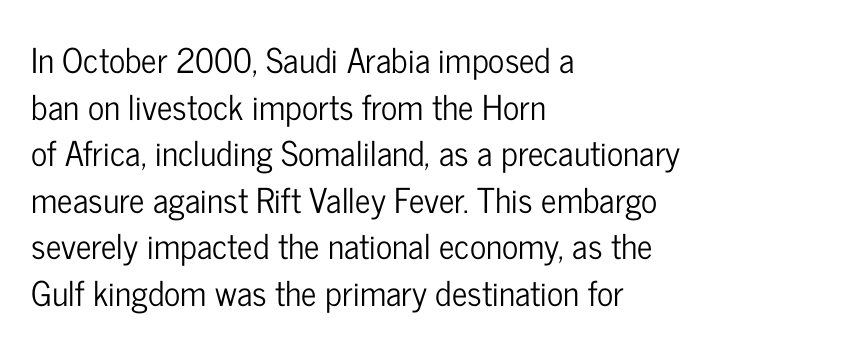
Q: Is the text italic (slanted)? A: No, it is upright.
Q: Is the typeface a serif or a sans-serif typeface? A: Sans-serif.
Q: Is the text underlined? A: No.
Q: How is the paragraph aligned? A: Left-aligned.
Q: Is the spacing between letters normal or unusually wide? A: Normal.
Q: Is the spacing between lines tight, normal or loose? A: Normal.
Q: Width (condensed, normal, or wide)? A: Condensed.
Q: Stroke contrast? A: Low.
Q: x-height? A: Medium.
Q: Monospaced? A: No.
